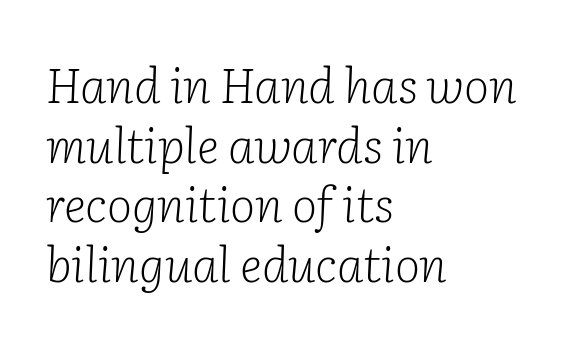
{"serif": "yes", "italic": "yes", "lean": "right", "slant_degrees": 2, "bold": "no", "weight": "light", "width": "normal", "stroke_contrast": "low", "x_height": "medium", "monospaced": "no", "underline": "no", "align": "left", "line_spacing_ratio": 1.24, "letter_spacing": "normal", "letter_spacing_em": 0.0, "glyph_px": 48}
